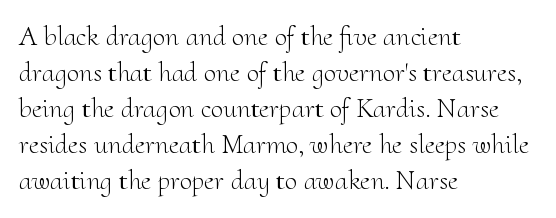
{"serif": "yes", "italic": "no", "bold": "no", "weight": "light", "width": "normal", "stroke_contrast": "medium", "x_height": "small", "monospaced": "no", "underline": "no", "align": "left", "line_spacing": "normal", "line_spacing_ratio": 1.29, "letter_spacing": "normal", "letter_spacing_em": 0.0, "glyph_px": 28}
